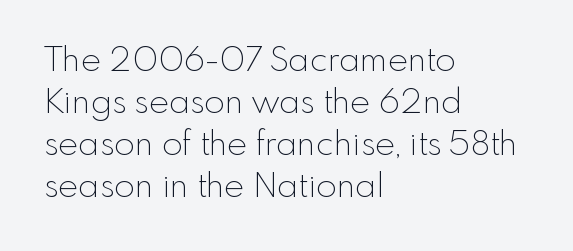
Q: Is the text bold? A: No.
Q: Is the text italic (slanted)? A: No, it is upright.
Q: Is the typeface a serif or a sans-serif typeface? A: Sans-serif.
Q: Is the text underlined? A: No.
Q: How is the paragraph aligned? A: Left-aligned.
Q: Is the spacing between letters normal or unusually wide? A: Normal.
Q: Width (condensed, normal, or wide)? A: Normal.
Q: x-height? A: Small.
Q: Monospaced? A: No.
